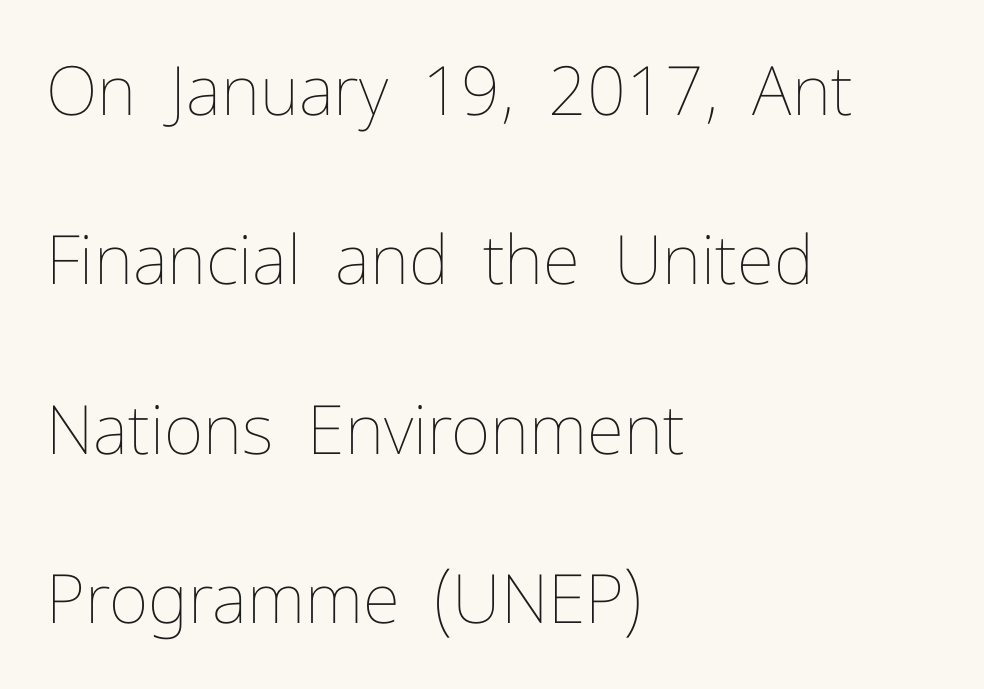
{"italic": "no", "bold": "no", "weight": "thin", "width": "normal", "stroke_contrast": "low", "x_height": "medium", "monospaced": "no", "underline": "no", "align": "left", "line_spacing": "loose", "line_spacing_ratio": 2.49, "letter_spacing": "normal", "letter_spacing_em": 0.0, "glyph_px": 68}
